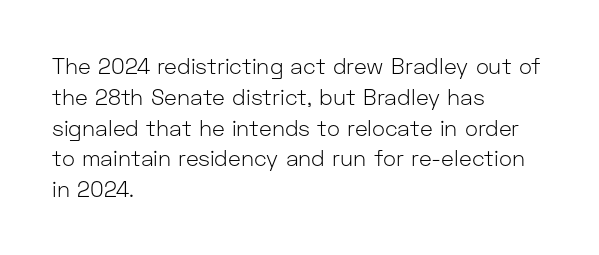
The image shows 22 px text type, upright; set left-aligned, normal line spacing (1.4x), normal letter spacing, not underlined.
